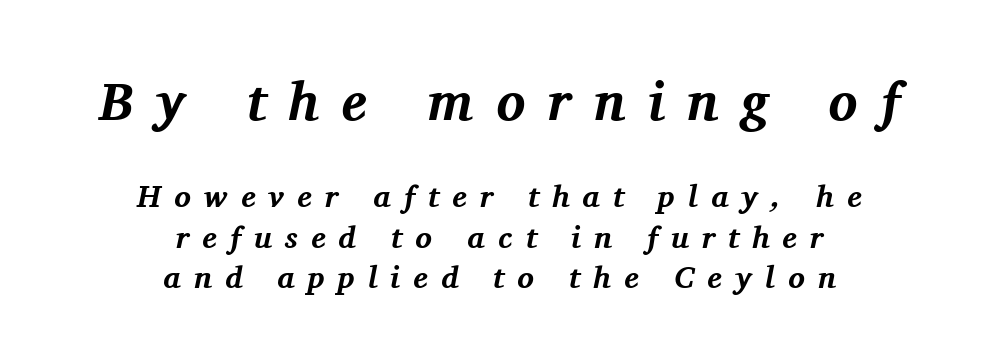
Q: Is the text bold? A: Yes.
Q: Is the text italic (slanted)? A: Yes, it leans right by about 11 degrees.
Q: Is the typeface a serif or a sans-serif typeface? A: Serif.
Q: Is the text underlined? A: No.
Q: How is the paragraph aligned? A: Centered.
Q: Is the spacing between letters normal or unusually wide? A: Unusually wide.
Q: Is the spacing between lines tight, normal or loose? A: Normal.
Q: Which block of text is set in a larger size, the first (top) or the second (bottom)? A: The first (top) one.
Q: Width (condensed, normal, or wide)? A: Normal.
Q: Stroke contrast? A: Medium.
Q: x-height? A: Medium.
Q: Monospaced? A: No.
